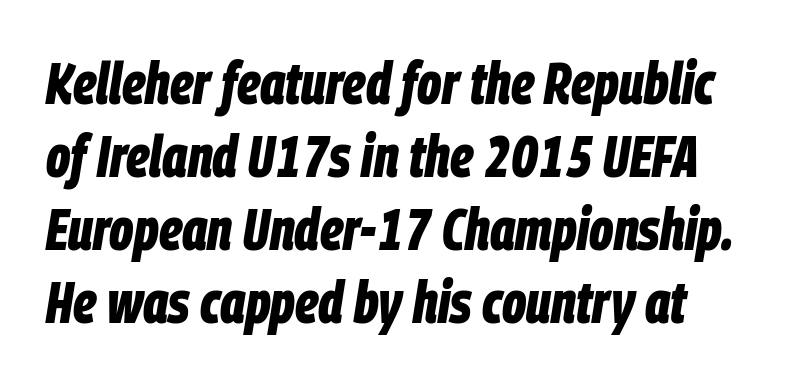
These lines are set flush left with a ragged right edge. The face used here has a pronounced slope to its letters. Look at the tracking — it's just the regular setting, nothing added. The rendering uses natural spacing where letterforms have individual widths. The glyphs are unaccompanied by any horizontal stroke below them. The characters look thick and weighty, a clear bold.
